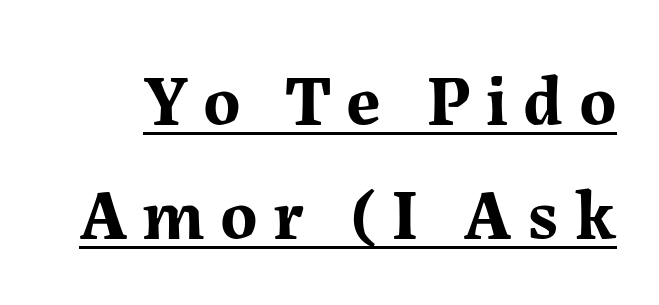
The image shows 71 px bold serif type, upright; set normal line spacing (1.61x), unusually wide letter spacing (+0.22 em), underlined; medium stroke contrast and a medium x-height.
